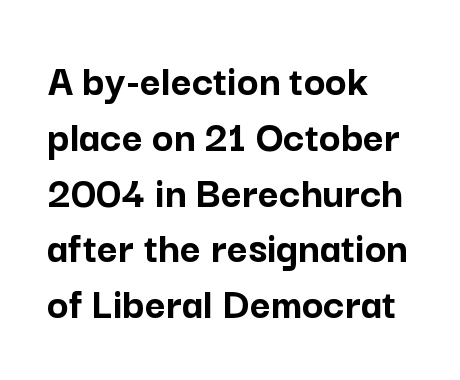
{"serif": "no", "italic": "no", "bold": "yes", "weight": "semibold", "width": "normal", "stroke_contrast": "low", "x_height": "medium", "monospaced": "no", "underline": "no", "align": "left", "line_spacing_ratio": 1.24, "letter_spacing": "normal", "letter_spacing_em": 0.0, "glyph_px": 45}
